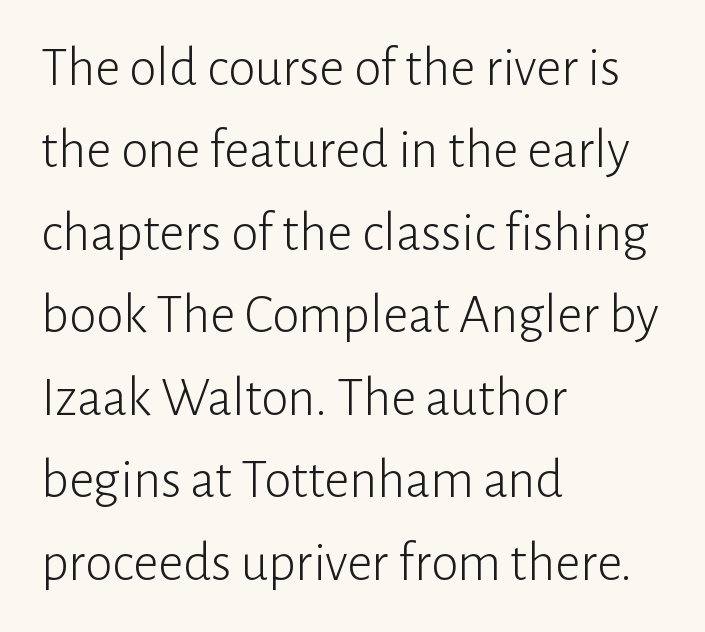
A typesetter would call this zero additional tracking. No chunkiness to these letters — they're not bold. The lines sit at an ordinary, default distance from one another. The typography opts for an upright posture over an oblique one.
